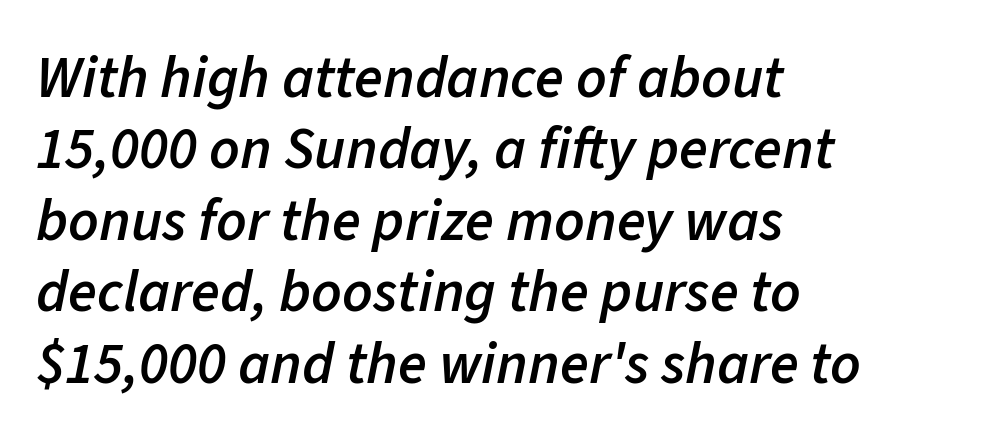
Character widths vary here, with narrow letters taking less room than wide ones. A student would call this left alignment; a typographer would say flush left, rag right. The passage shown has conventional tracking throughout. The passage shown leans; its letterforms are oblique. Typographic density is moderately raised because the face is semibold.
